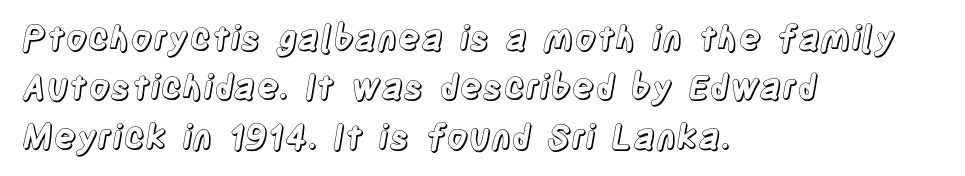
Q: Is the text italic (slanted)? A: Yes.
Q: Is the text underlined? A: No.
Q: How is the paragraph aligned? A: Left-aligned.
Q: Is the spacing between letters normal or unusually wide? A: Normal.
Q: Is the spacing between lines tight, normal or loose? A: Normal.
Q: Width (condensed, normal, or wide)? A: Condensed.
Q: x-height? A: Large.
Q: Monospaced? A: No.
